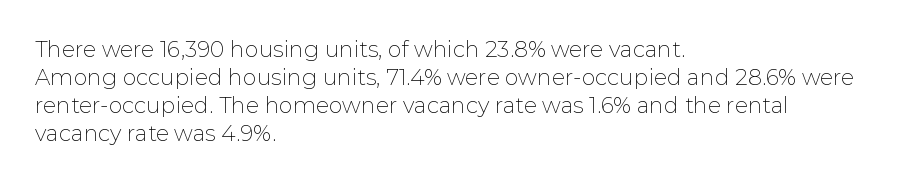
Q: Is the text bold? A: No.
Q: Is the text italic (slanted)? A: No, it is upright.
Q: Is the text underlined? A: No.
Q: How is the paragraph aligned? A: Left-aligned.
Q: Is the spacing between letters normal or unusually wide? A: Normal.
Q: Is the spacing between lines tight, normal or loose? A: Normal.
